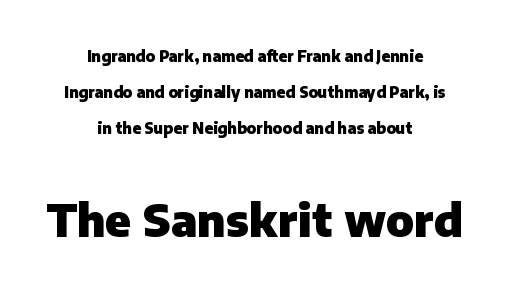
{"serif": "no", "italic": "no", "bold": "yes", "weight": "heavy", "width": "normal", "stroke_contrast": "low", "x_height": "medium", "monospaced": "no", "underline": "no", "align": "center", "line_spacing": "loose", "line_spacing_ratio": 2.39, "letter_spacing": "normal", "letter_spacing_em": 0.0, "larger_block": "second", "size_ratio": 3.0, "glyph_px": 45}
